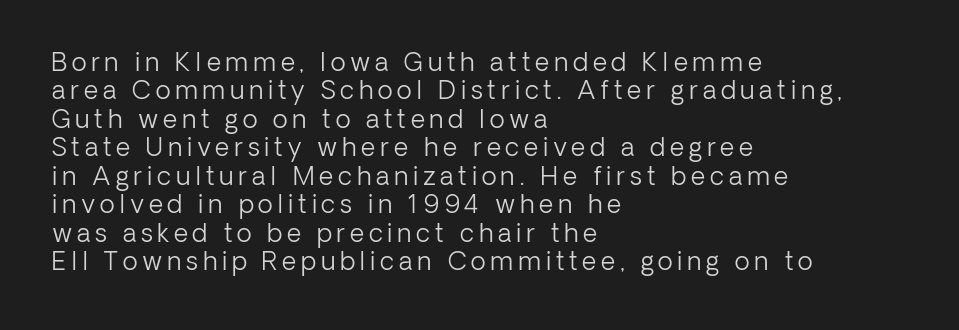
The image shows 25 px text type, upright; set left-aligned, tight line spacing (1.14x), not underlined.
